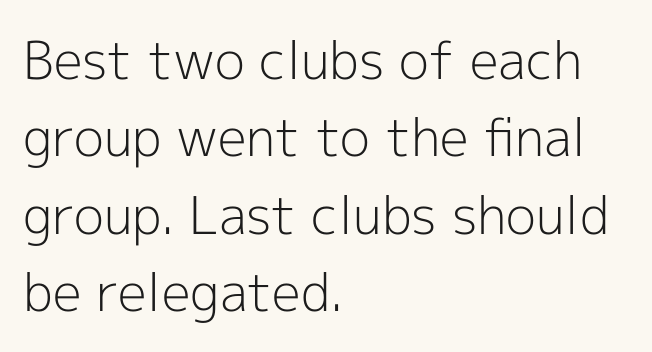
Think of a printed novel: that variable character pitch is what you see here. This sample uses an upright cut, with every glyph sitting square on the baseline. Regular leading. Type without underlining.
